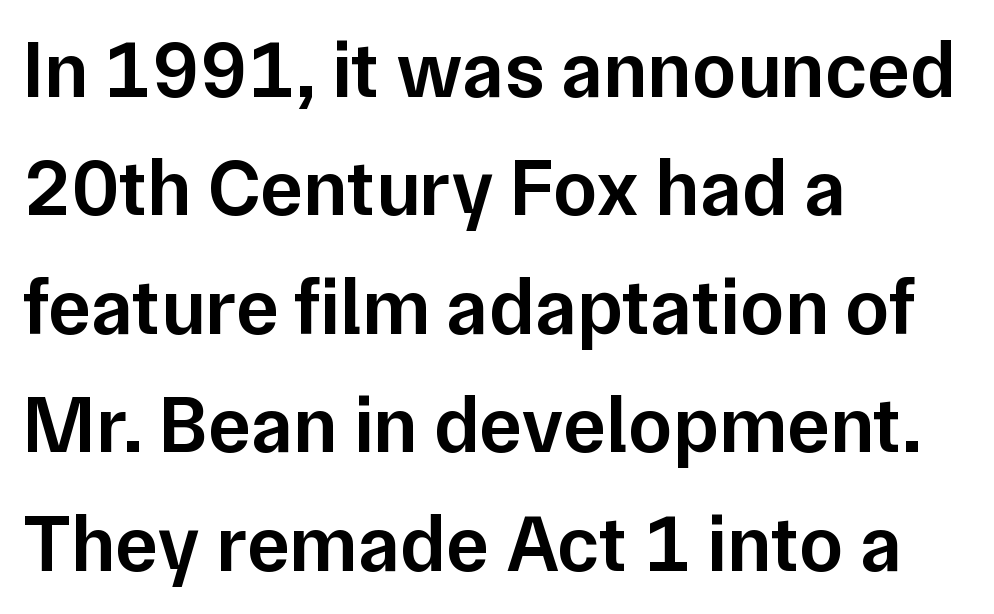
The image shows 80 px semibold sans-serif type, upright; set left-aligned, normal line spacing (1.48x), normal letter spacing, not underlined; low stroke contrast and a medium x-height.
